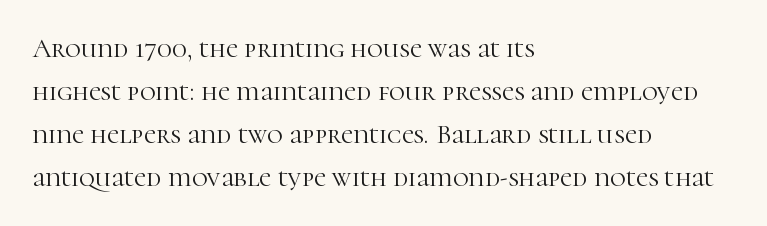
The image shows 27 px text type, upright; set left-aligned, normal line spacing (1.59x), normal letter spacing, not underlined.
